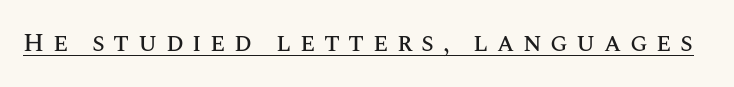
The image shows 26 px text type, upright; set unusually wide letter spacing (+0.33 em), underlined.
